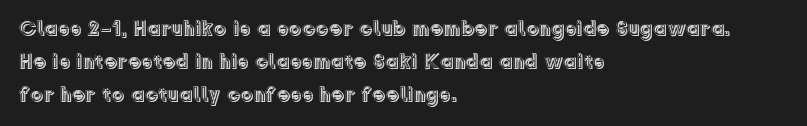
Q: Is the text italic (slanted)? A: No, it is upright.
Q: Is the text underlined? A: No.
Q: How is the paragraph aligned? A: Left-aligned.
Q: Is the spacing between letters normal or unusually wide? A: Normal.
Q: Is the spacing between lines tight, normal or loose? A: Normal.
